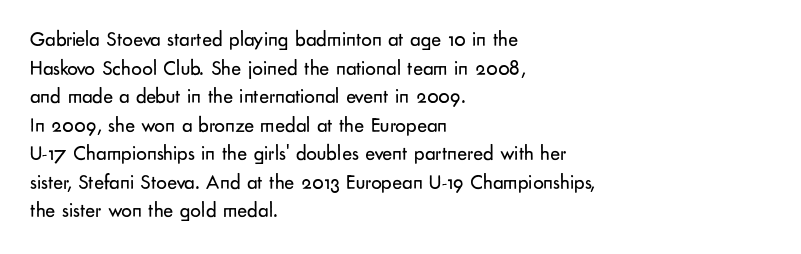
The image shows 21 px text type, upright; set left-aligned, normal line spacing (1.36x), normal letter spacing, not underlined.
